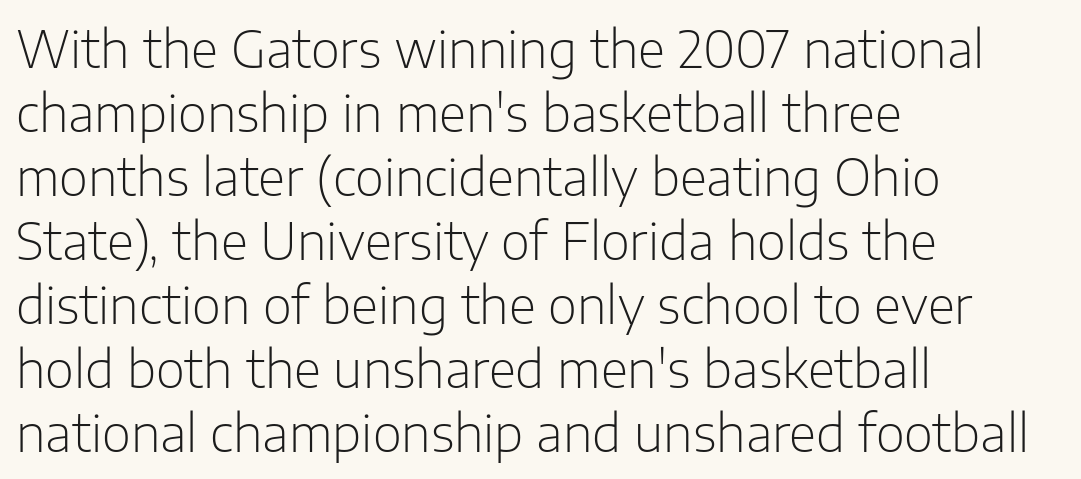
Notice how the passage keeps a crisp vertical edge on the left only. The type sits square on the baseline with zero lean. Type style note: lacks serifs. The baseline area is clear. A light-to-regular cut is what we see here.
